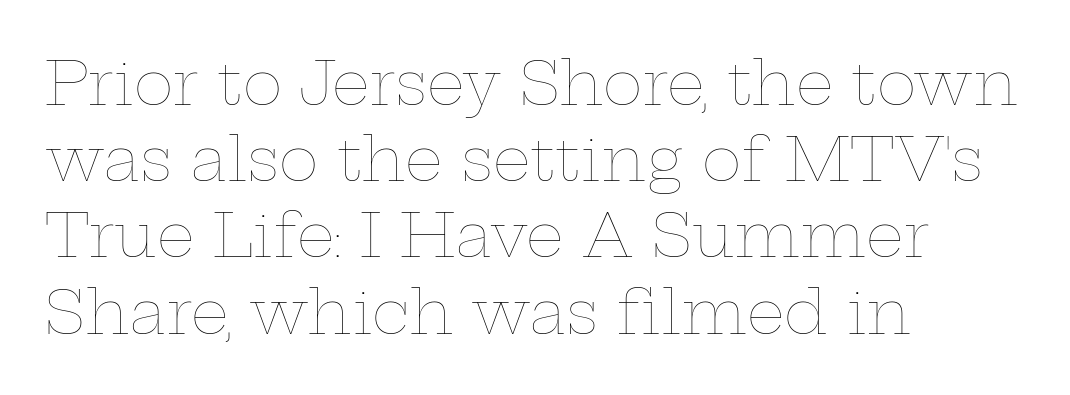
The image shows 60 px thin, wide type, upright; set left-aligned, normal line spacing (1.27x), normal letter spacing, not underlined; low stroke contrast and a medium x-height.
